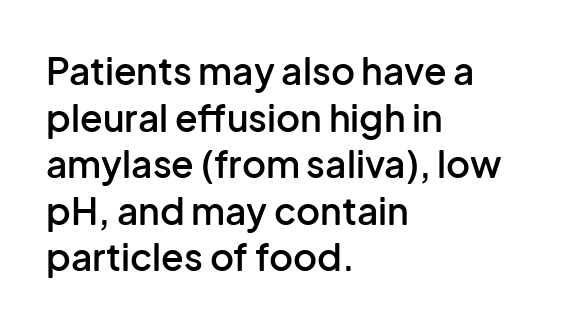
The image shows 37 px semibold sans-serif type, upright; set left-aligned, normal line spacing (1.26x), normal letter spacing, not underlined; low stroke contrast and a medium x-height.
